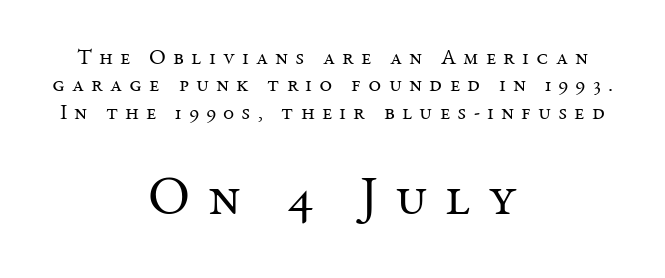
The image shows 55 px regular-weight serif type, upright; set centered, line spacing 1.24x, unusually wide letter spacing (+0.32 em), not underlined; the second (bottom) block is 2.5x larger; medium stroke contrast and a medium x-height.
